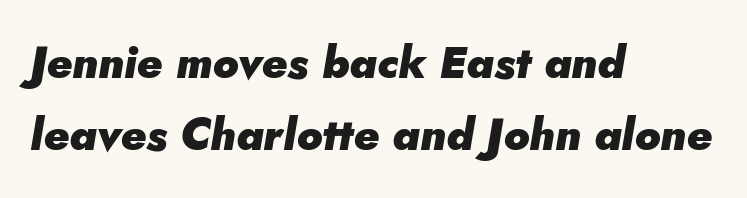
Q: Is the text bold? A: Yes.
Q: Is the text italic (slanted)? A: Yes, it leans right by about 5 degrees.
Q: Is the text underlined? A: No.
Q: How is the paragraph aligned? A: Left-aligned.
Q: Is the spacing between letters normal or unusually wide? A: Normal.
Q: Is the spacing between lines tight, normal or loose? A: Normal.
Q: Width (condensed, normal, or wide)? A: Normal.
Q: Stroke contrast? A: Low.
Q: x-height? A: Small.
Q: Monospaced? A: No.
